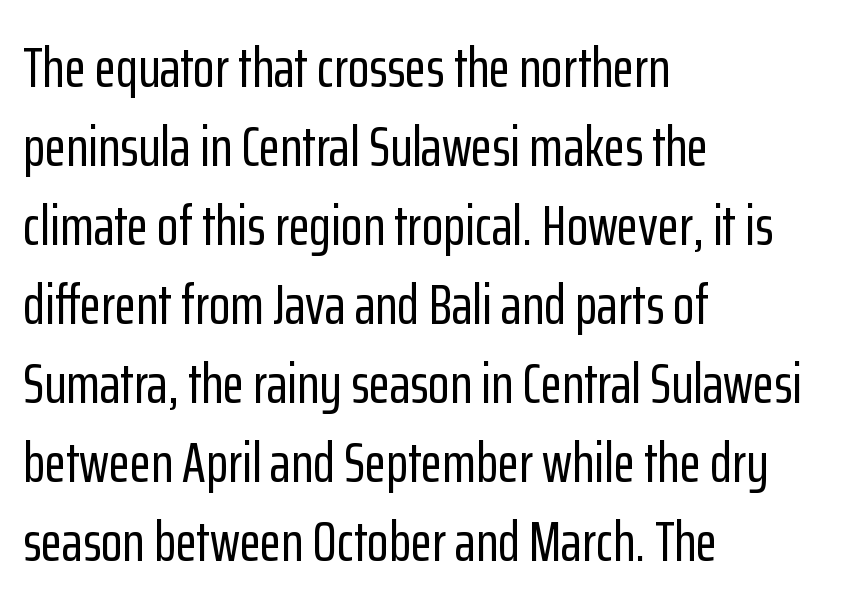
{"serif": "no", "italic": "no", "width": "condensed", "stroke_contrast": "low", "x_height": "medium", "monospaced": "no", "underline": "no", "align": "left", "line_spacing": "normal", "line_spacing_ratio": 1.41, "letter_spacing": "normal", "letter_spacing_em": 0.0, "glyph_px": 56}
